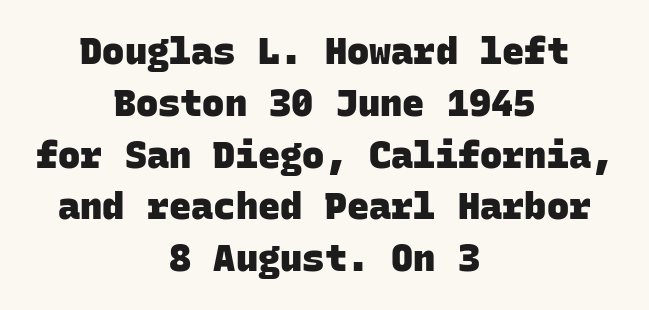
{"serif": "no", "bold": "yes", "weight": "heavy", "width": "normal", "stroke_contrast": "low", "x_height": "large", "monospaced": "yes", "underline": "no", "align": "center", "line_spacing": "normal", "line_spacing_ratio": 1.4, "letter_spacing": "normal", "letter_spacing_em": 0.0, "glyph_px": 37}
